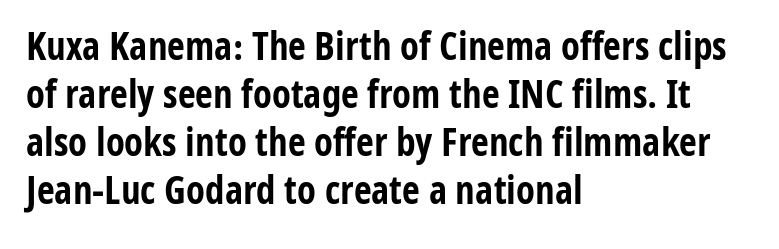
Q: Is the text bold? A: Yes.
Q: Is the text italic (slanted)? A: No, it is upright.
Q: Is the typeface a serif or a sans-serif typeface? A: Sans-serif.
Q: Is the text underlined? A: No.
Q: How is the paragraph aligned? A: Left-aligned.
Q: Is the spacing between letters normal or unusually wide? A: Normal.
Q: Width (condensed, normal, or wide)? A: Condensed.
Q: Stroke contrast? A: Low.
Q: x-height? A: Medium.
Q: Monospaced? A: No.
